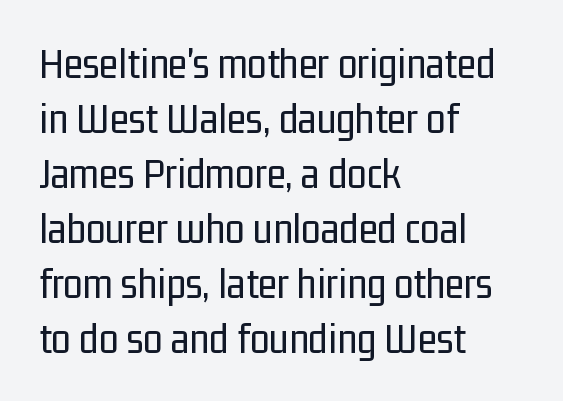
Q: Is the text bold? A: No.
Q: Is the text italic (slanted)? A: No, it is upright.
Q: Is the typeface a serif or a sans-serif typeface? A: Sans-serif.
Q: Is the text underlined? A: No.
Q: How is the paragraph aligned? A: Left-aligned.
Q: Is the spacing between letters normal or unusually wide? A: Normal.
Q: Is the spacing between lines tight, normal or loose? A: Normal.
Q: Width (condensed, normal, or wide)? A: Condensed.
Q: Stroke contrast? A: Low.
Q: x-height? A: Medium.
Q: Monospaced? A: No.
